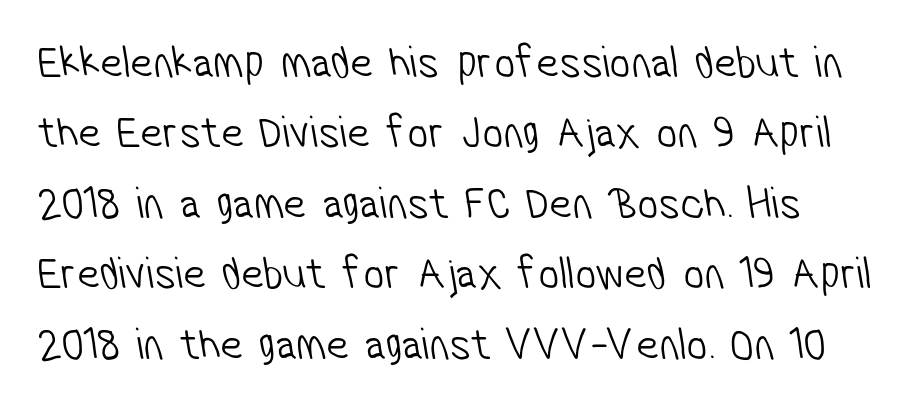
{"serif": "no", "bold": "no", "weight": "light", "width": "condensed", "stroke_contrast": "low", "x_height": "medium", "monospaced": "no", "underline": "no", "line_spacing": "normal", "line_spacing_ratio": 1.53, "letter_spacing": "normal", "letter_spacing_em": 0.0, "glyph_px": 46}
